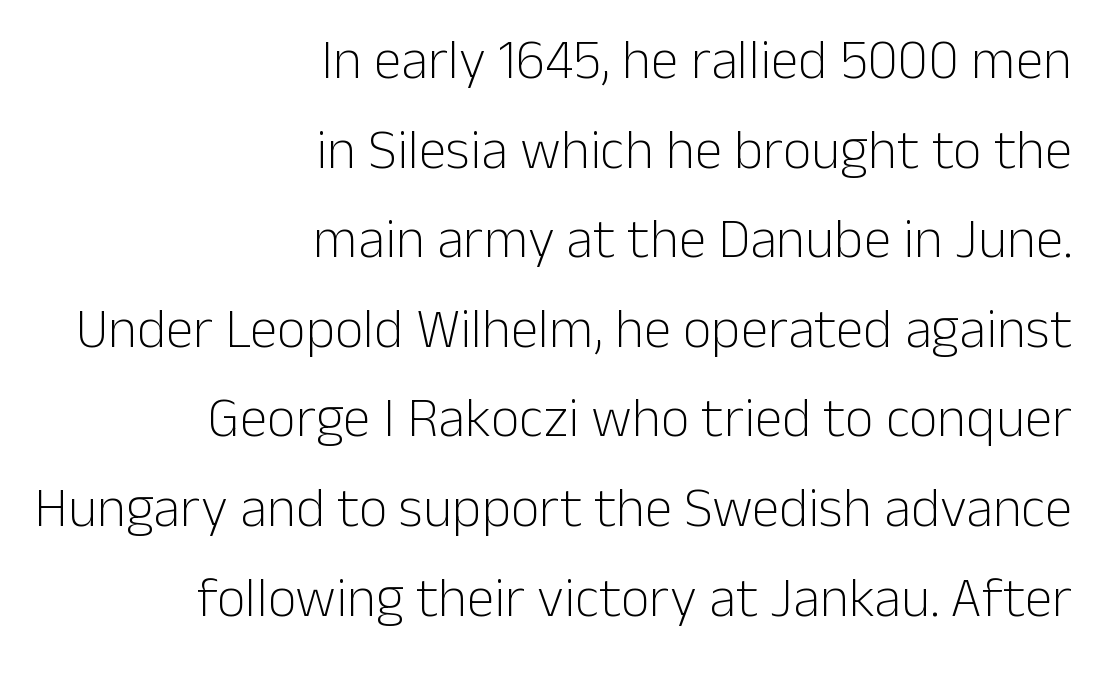
Here the designer chose a conventional face with non-uniform glyph widths. Regular leading. The text block is weighted toward the right margin, trailing off unevenly leftward. The horizontal fit of the characters is conventional and even.
